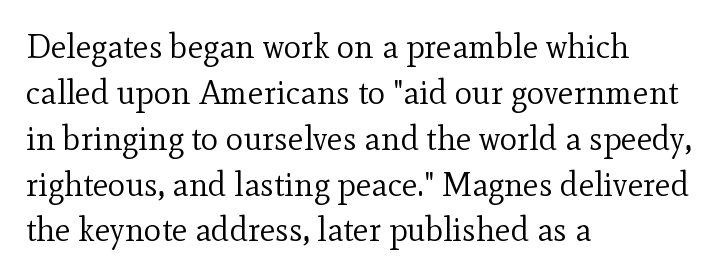
{"serif": "yes", "italic": "no", "bold": "no", "weight": "regular", "width": "normal", "x_height": "small", "monospaced": "no", "underline": "no", "align": "left", "line_spacing": "normal", "line_spacing_ratio": 1.39, "letter_spacing": "normal", "letter_spacing_em": 0.0, "glyph_px": 33}
